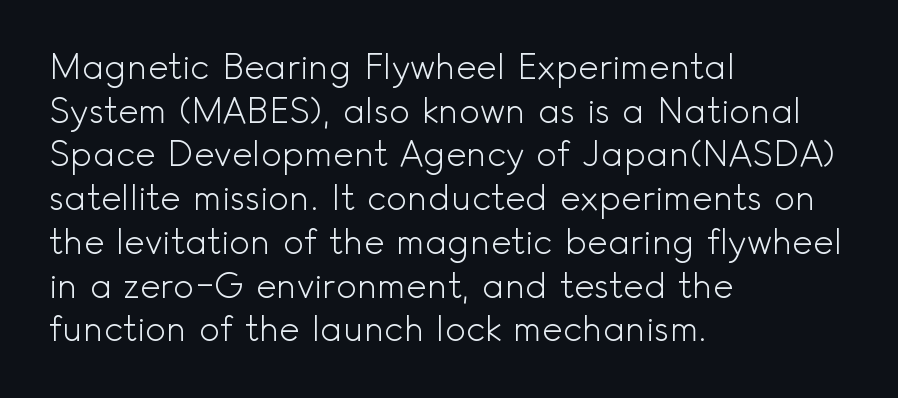
The image shows 35 px light sans-serif type, upright; set left-aligned, normal line spacing (1.25x), normal letter spacing, not underlined; a small x-height.
